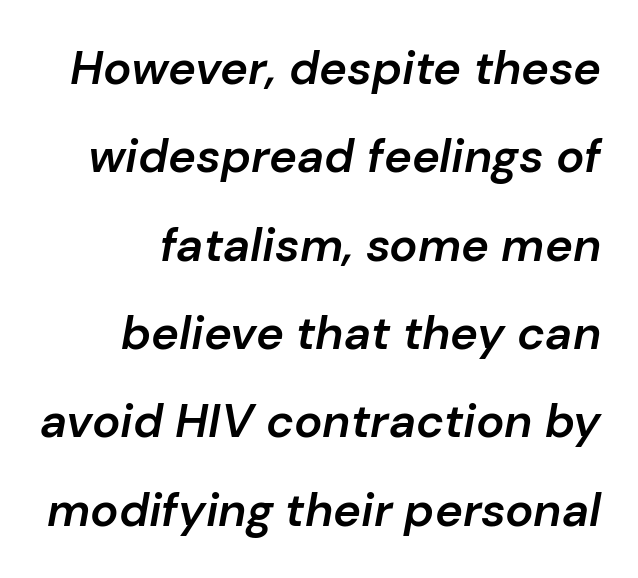
{"italic": "yes", "lean": "right", "slant_degrees": 10, "bold": "semi", "weight": "semibold", "width": "normal", "stroke_contrast": "low", "x_height": "medium", "monospaced": "no", "underline": "no", "line_spacing_ratio": 1.88, "letter_spacing": "normal", "letter_spacing_em": 0.0, "glyph_px": 47}
